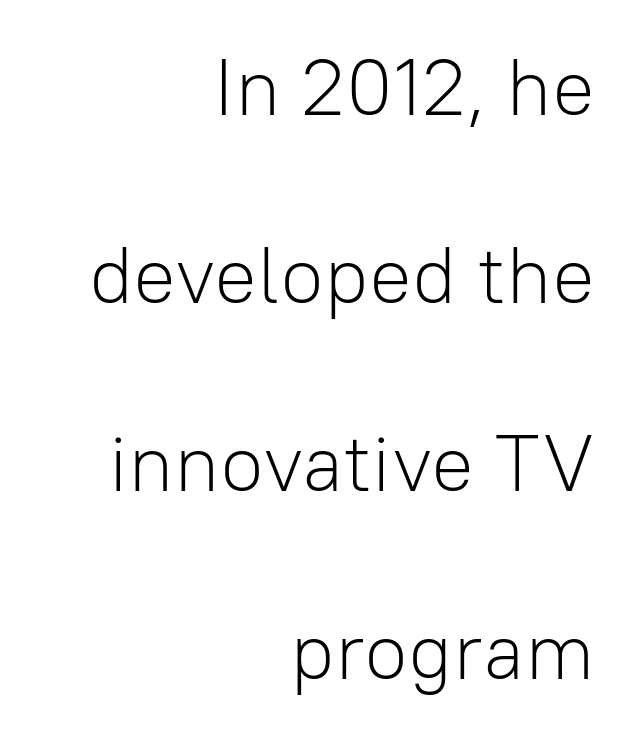
Q: Is the text bold? A: No.
Q: Is the text italic (slanted)? A: No, it is upright.
Q: Is the typeface a serif or a sans-serif typeface? A: Sans-serif.
Q: Is the text underlined? A: No.
Q: How is the paragraph aligned? A: Right-aligned.
Q: Is the spacing between letters normal or unusually wide? A: Normal.
Q: Is the spacing between lines tight, normal or loose? A: Loose.
Q: Width (condensed, normal, or wide)? A: Normal.
Q: Stroke contrast? A: Low.
Q: x-height? A: Medium.
Q: Monospaced? A: No.
